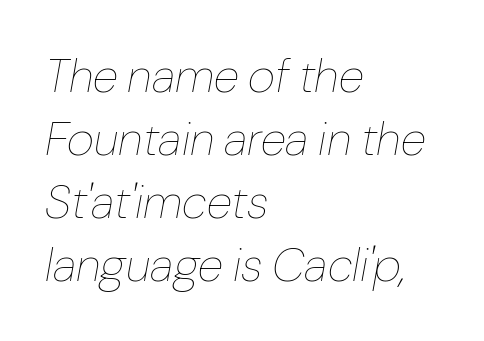
Q: Is the text bold? A: No.
Q: Is the text italic (slanted)? A: Yes, it leans right by about 10 degrees.
Q: Is the text underlined? A: No.
Q: How is the paragraph aligned? A: Left-aligned.
Q: Is the spacing between letters normal or unusually wide? A: Normal.
Q: Is the spacing between lines tight, normal or loose? A: Normal.
Q: Width (condensed, normal, or wide)? A: Normal.
Q: Stroke contrast? A: Low.
Q: x-height? A: Medium.
Q: Monospaced? A: No.
